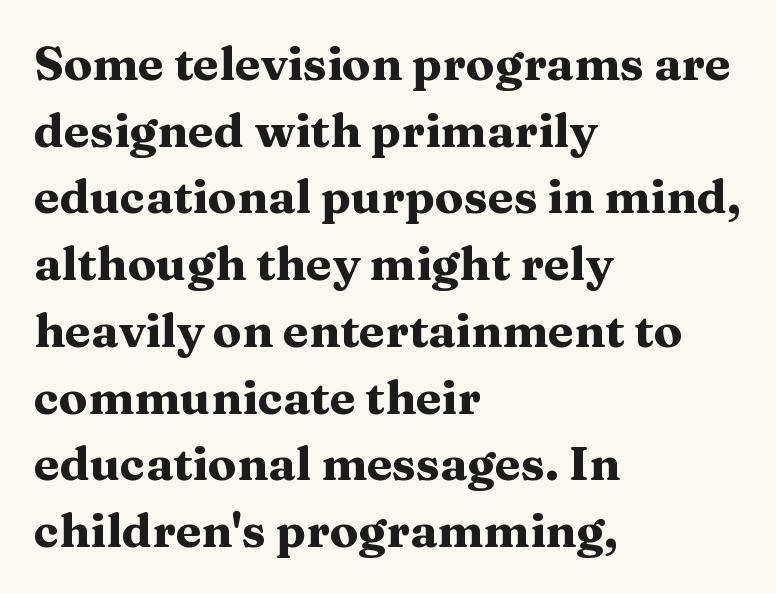
You can tell it's not italic because the verticals are truly vertical. The rendering anchors every line to the left-hand side. There is no visible air inserted between adjacent glyphs. This rendering employs a face with finishing strokes, i.e., a serif. Strokes here are thick enough to call this a true bold. The vertical gap from one line to the next is medium.
